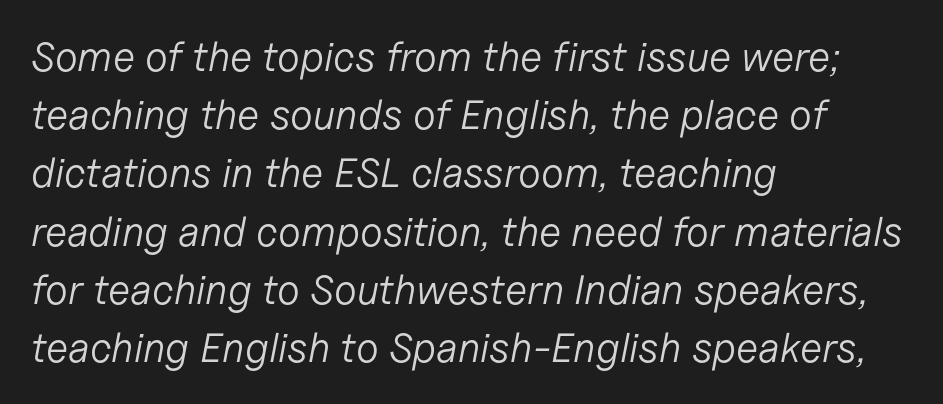
The image shows 41 px light type, italic (leaning right); set left-aligned, normal line spacing (1.42x), normal letter spacing, not underlined; low stroke contrast and a medium x-height.
